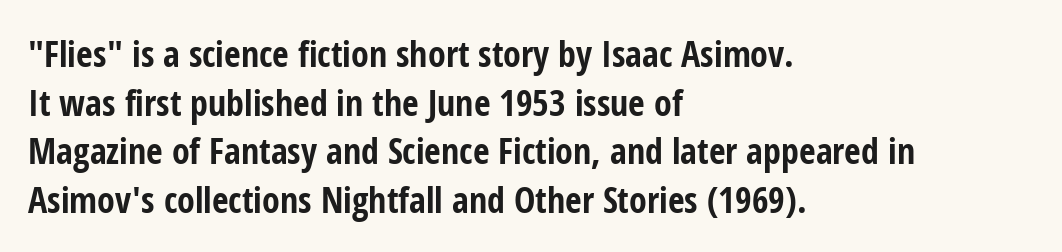
Unlike italic type, these characters show no tilt at all. Stroke terminals: plain, sans-serif. How are the letters spaced? Ordinarily, with no added tracking. Anything drawn beneath the words? Only blank space.
